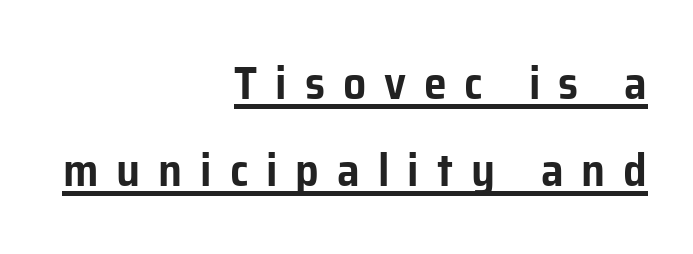
One glance says open: line gaps are wider than usual. Regarding serifs, this sample does without them. The ragged edge is on the left, which tells us the setting is flush right. Here the designer chose a conventional face with non-uniform glyph widths.
